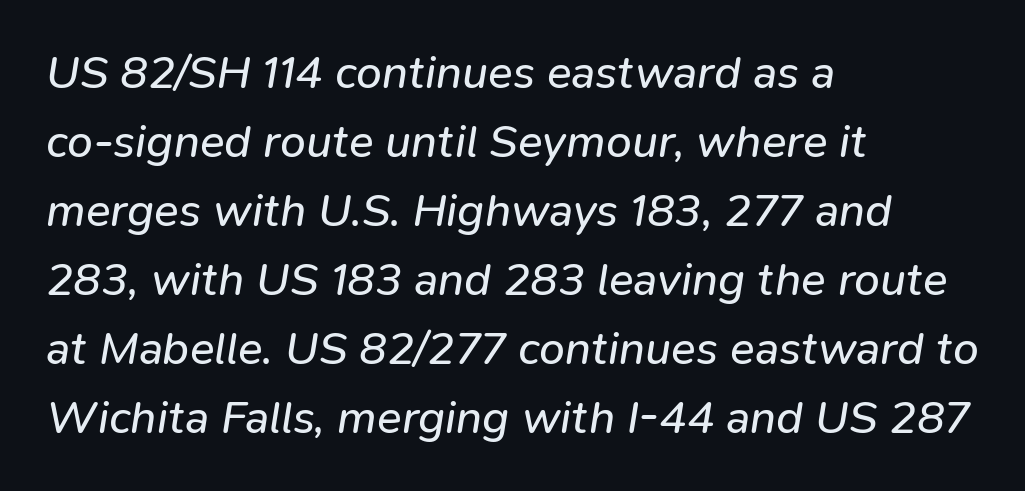
The image shows 46 px regular-weight type, italic (leaning right); set left-aligned, normal line spacing (1.5x), normal letter spacing, not underlined; low stroke contrast and a medium x-height.
